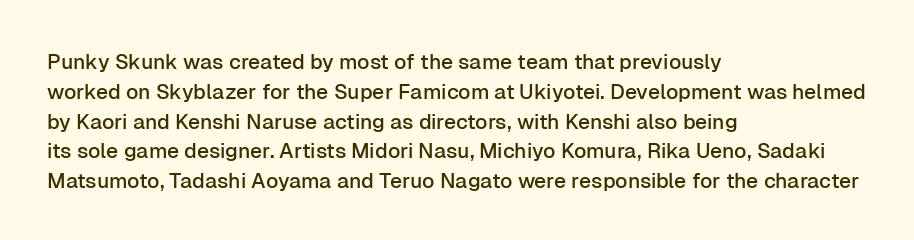
Which margin do the lines hug? The left one — the right edge is uneven. The letters stand upright; this is a roman face. Any mark beneath the type? The region is blank. The space between consecutive lines is moderate. No extra tracking has been applied to these lines.
